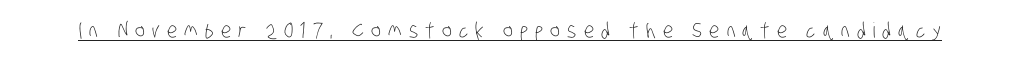
{"bold": "no", "underline": "yes", "letter_spacing": "wide", "letter_spacing_em": 0.34, "glyph_px": 21}
